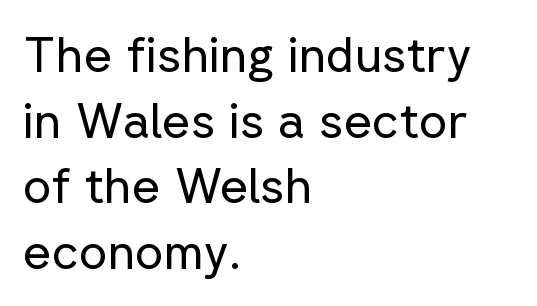
{"serif": "no", "italic": "no", "bold": "no", "weight": "regular", "width": "normal", "stroke_contrast": "low", "x_height": "medium", "monospaced": "no", "underline": "no", "align": "left", "line_spacing": "normal", "line_spacing_ratio": 1.34, "letter_spacing": "normal", "letter_spacing_em": 0.0, "glyph_px": 49}
